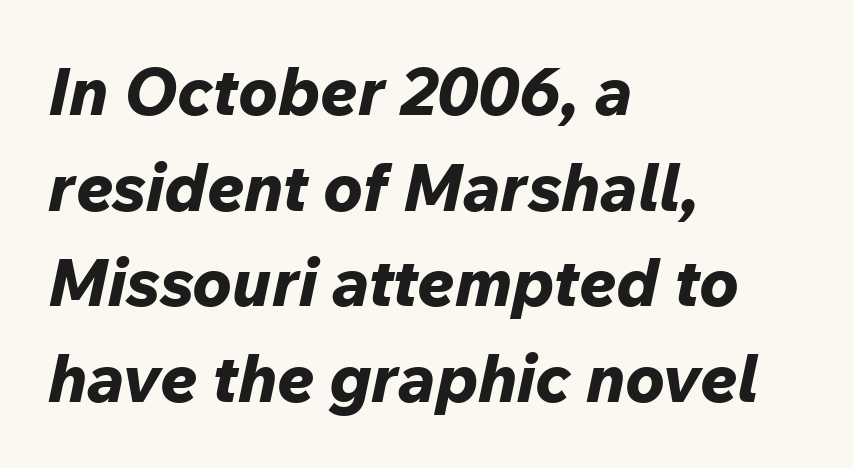
Q: Is the text bold? A: Yes.
Q: Is the text italic (slanted)? A: Yes, it leans right by about 12 degrees.
Q: Is the text underlined? A: No.
Q: How is the paragraph aligned? A: Left-aligned.
Q: Is the spacing between letters normal or unusually wide? A: Normal.
Q: Is the spacing between lines tight, normal or loose? A: Normal.
Q: Width (condensed, normal, or wide)? A: Normal.
Q: Stroke contrast? A: Low.
Q: x-height? A: Medium.
Q: Monospaced? A: No.
